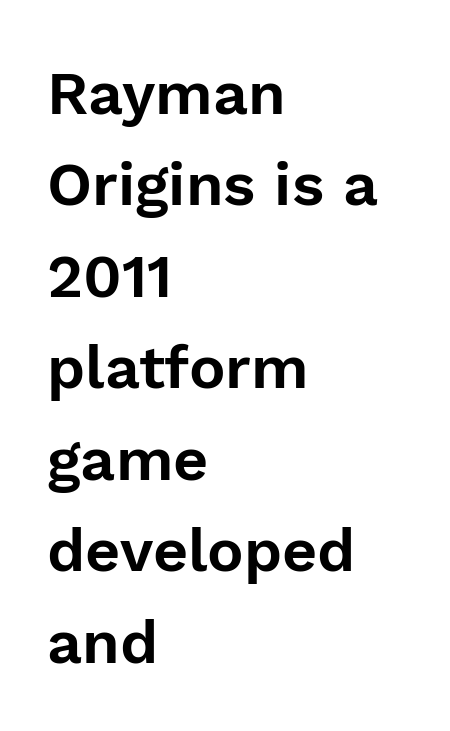
The image shows 61 px sans-serif type, upright; set left-aligned, normal line spacing (1.5x), normal letter spacing, not underlined; low stroke contrast and a medium x-height.
